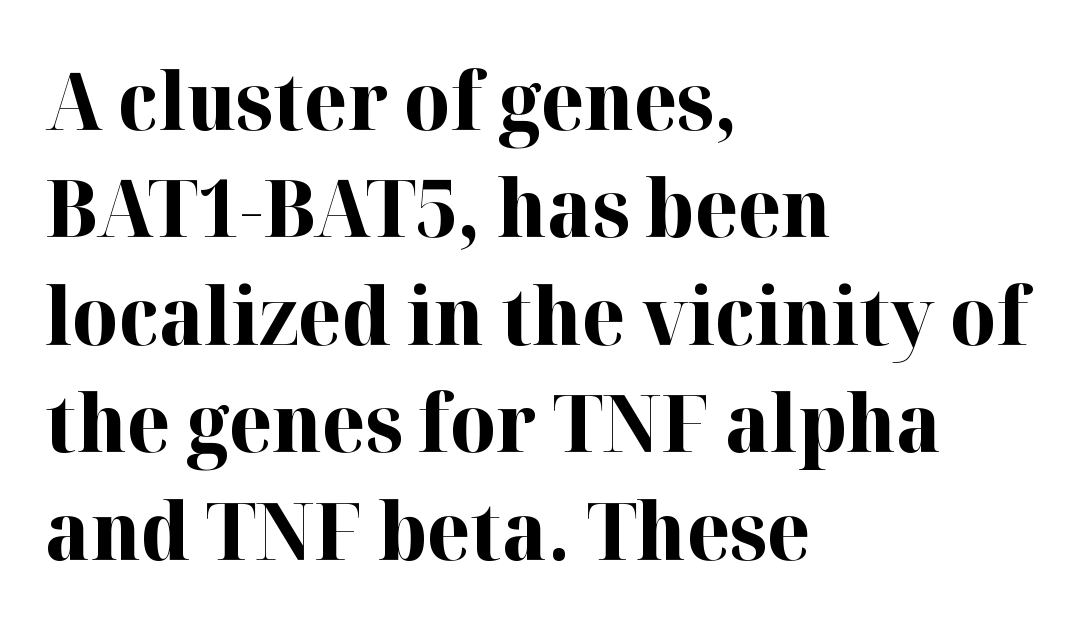
Does the type have serifs? Yes, each stem ends in a small foot. Every character sits straight up, as roman type does. If you measured baseline to baseline, you'd find a middling distance. The specimen omits any rule beneath the text block's lines. Alignment: flush left.
